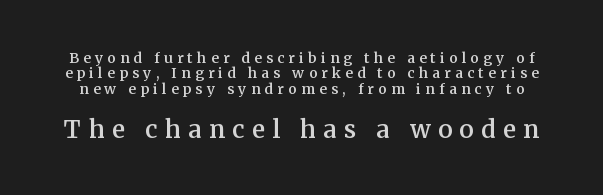
Q: Is the text bold? A: Semi-bold.
Q: Is the text italic (slanted)? A: No, it is upright.
Q: Is the text underlined? A: No.
Q: Is the spacing between letters normal or unusually wide? A: Unusually wide.
Q: Is the spacing between lines tight, normal or loose? A: Tight.
Q: Which block of text is set in a larger size, the first (top) or the second (bottom)? A: The second (bottom) one.
